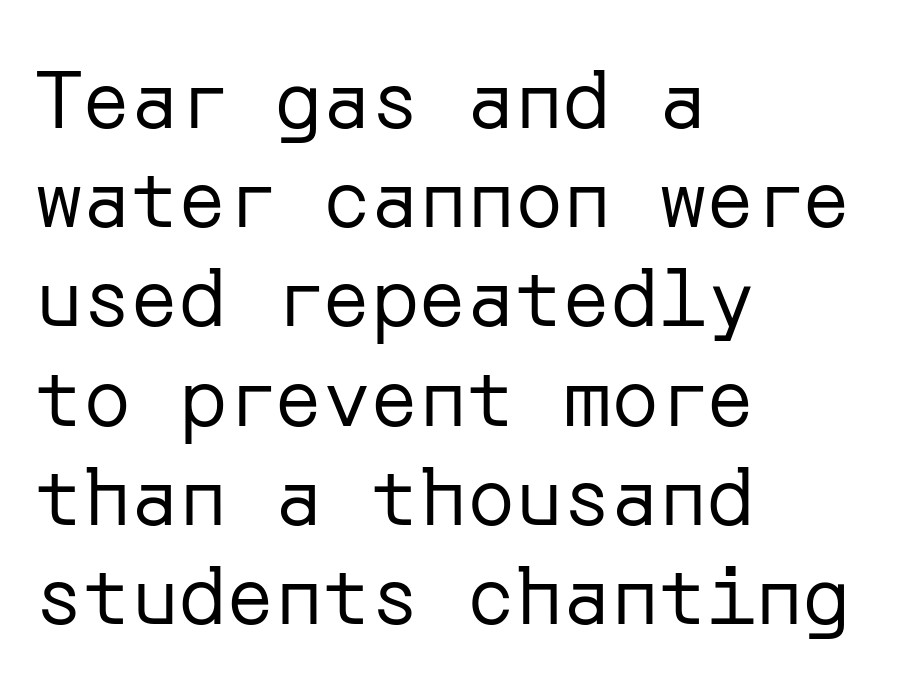
The letters stand upright; this is a roman face. Does the type have serifs? No, each stem ends abruptly. The horizontal fit of the characters is conventional and even. Line starts are locked; line ends wander. Plain, unruled lines of type.
